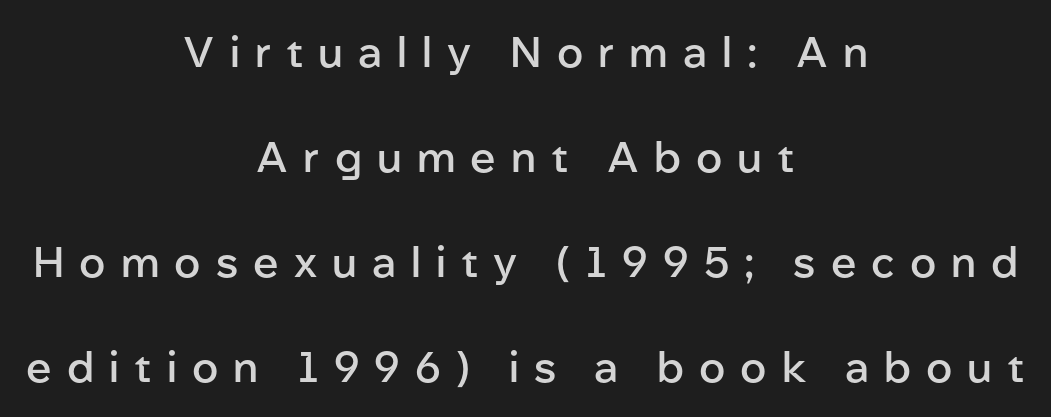
Q: Is the text bold? A: Semi-bold.
Q: Is the text italic (slanted)? A: No, it is upright.
Q: Is the typeface a serif or a sans-serif typeface? A: Sans-serif.
Q: Is the text underlined? A: No.
Q: How is the paragraph aligned? A: Centered.
Q: Is the spacing between letters normal or unusually wide? A: Unusually wide.
Q: Is the spacing between lines tight, normal or loose? A: Loose.
Q: Width (condensed, normal, or wide)? A: Normal.
Q: Stroke contrast? A: Low.
Q: x-height? A: Medium.
Q: Monospaced? A: No.
